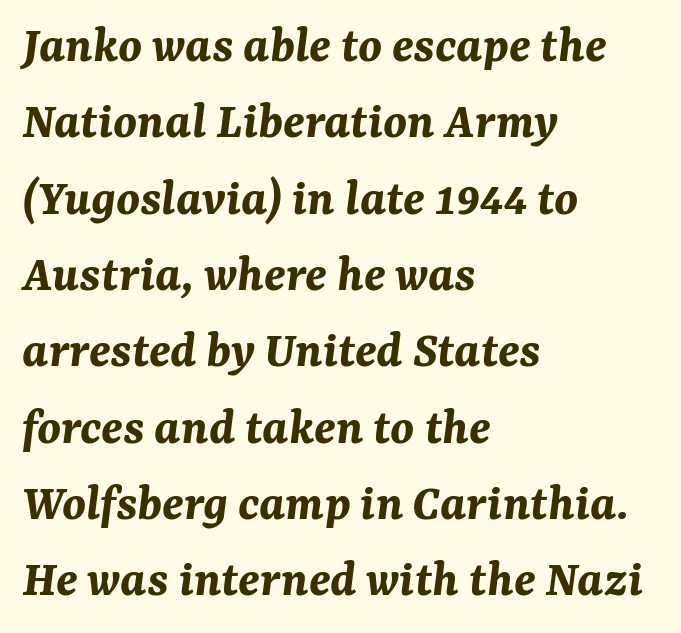
{"italic": "yes", "lean": "right", "slant_degrees": 7, "bold": "yes", "weight": "bold", "width": "normal", "stroke_contrast": "medium", "x_height": "medium", "monospaced": "no", "underline": "no", "align": "left", "line_spacing": "normal", "line_spacing_ratio": 1.44, "letter_spacing": "normal", "letter_spacing_em": 0.0, "glyph_px": 53}
